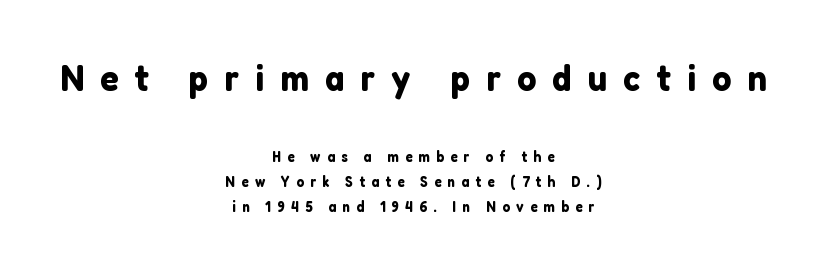
The image shows 38 px sans-serif type, upright; set centered, normal line spacing (1.67x), unusually wide letter spacing (+0.42 em), not underlined; the first (top) block is 2.53x larger; low stroke contrast and a medium x-height.
